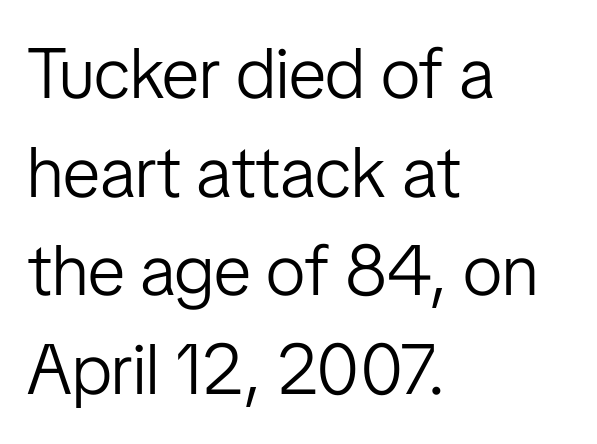
{"serif": "no", "italic": "no", "bold": "no", "weight": "light", "width": "condensed", "stroke_contrast": "low", "x_height": "medium", "monospaced": "no", "underline": "no", "align": "left", "line_spacing": "normal", "line_spacing_ratio": 1.39, "letter_spacing": "normal", "letter_spacing_em": 0.0, "glyph_px": 71}
